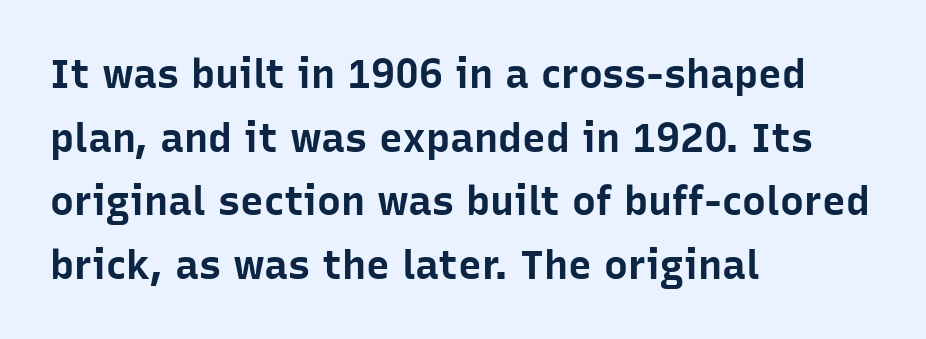
Q: Is the text bold? A: Yes.
Q: Is the text italic (slanted)? A: No, it is upright.
Q: Is the typeface a serif or a sans-serif typeface? A: Sans-serif.
Q: Is the text underlined? A: No.
Q: How is the paragraph aligned? A: Left-aligned.
Q: Is the spacing between letters normal or unusually wide? A: Normal.
Q: Is the spacing between lines tight, normal or loose? A: Normal.
Q: Width (condensed, normal, or wide)? A: Normal.
Q: Stroke contrast? A: Low.
Q: x-height? A: Medium.
Q: Monospaced? A: No.
